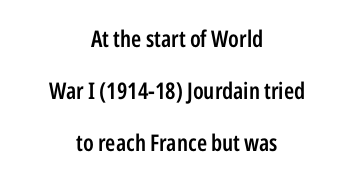
{"italic": "no", "bold": "semi", "underline": "no", "align": "center", "line_spacing": "loose", "line_spacing_ratio": 2.26, "letter_spacing": "normal", "letter_spacing_em": 0.0, "glyph_px": 23}
